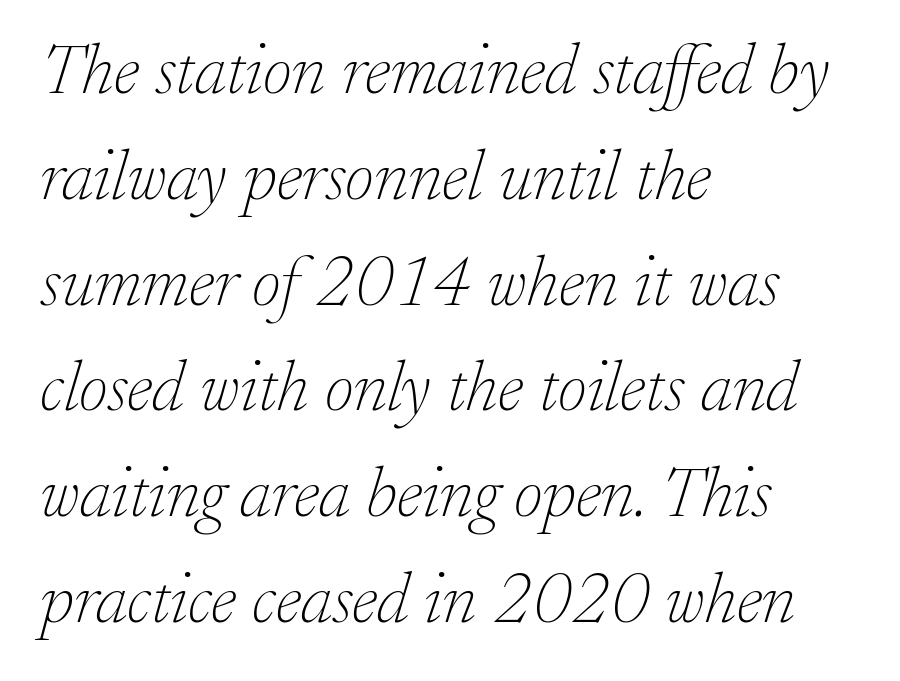
Q: Is the text bold? A: No.
Q: Is the text italic (slanted)? A: Yes, it leans right by about 17 degrees.
Q: Is the typeface a serif or a sans-serif typeface? A: Serif.
Q: Is the text underlined? A: No.
Q: How is the paragraph aligned? A: Left-aligned.
Q: Is the spacing between letters normal or unusually wide? A: Normal.
Q: Is the spacing between lines tight, normal or loose? A: Normal.
Q: Width (condensed, normal, or wide)? A: Normal.
Q: Stroke contrast? A: Low.
Q: x-height? A: Small.
Q: Monospaced? A: No.
